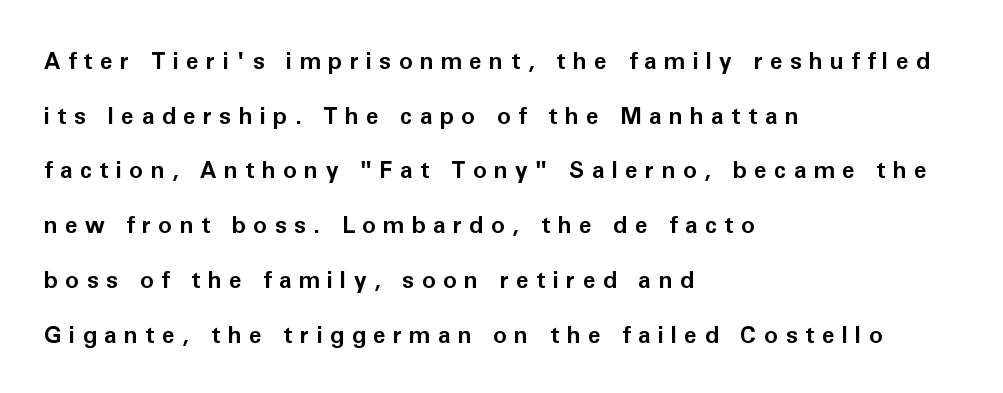
The image shows 23 px bold type, upright; set left-aligned, loose line spacing (2.38x), unusually wide letter spacing (+0.32 em), not underlined.
